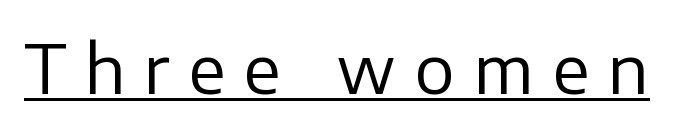
Q: Is the text bold? A: No.
Q: Is the text italic (slanted)? A: No, it is upright.
Q: Is the typeface a serif or a sans-serif typeface? A: Sans-serif.
Q: Is the text underlined? A: Yes.
Q: Is the spacing between letters normal or unusually wide? A: Unusually wide.
Q: Width (condensed, normal, or wide)? A: Normal.
Q: Stroke contrast? A: Low.
Q: x-height? A: Medium.
Q: Monospaced? A: No.
